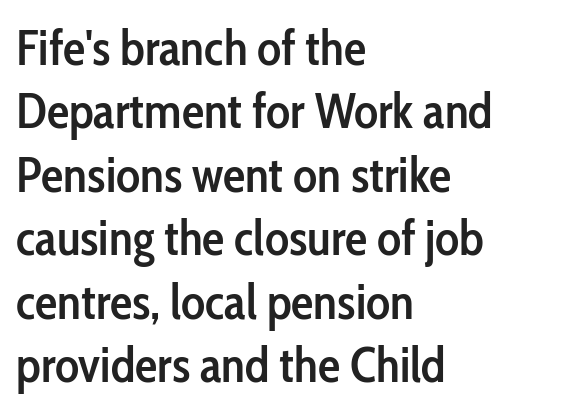
The image shows 50 px semibold, condensed sans-serif type, upright; set left-aligned, normal line spacing (1.27x), normal letter spacing, not underlined; low stroke contrast and a medium x-height.
